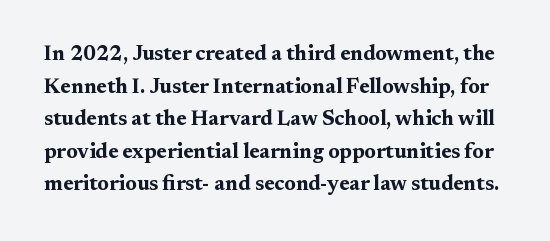
The image shows 21 px bold type, upright; set normal line spacing (1.55x), normal letter spacing, not underlined.
